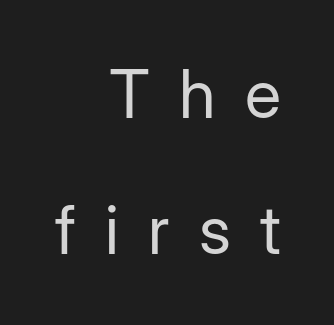
The rendering uses natural spacing where letterforms have individual widths. The cut favours lightness, reaching ordinary text weight at its darkest. Type without underlining. Short note: letters widely spaced. Serif or sans? Sans — the stroke terminals are bare.
